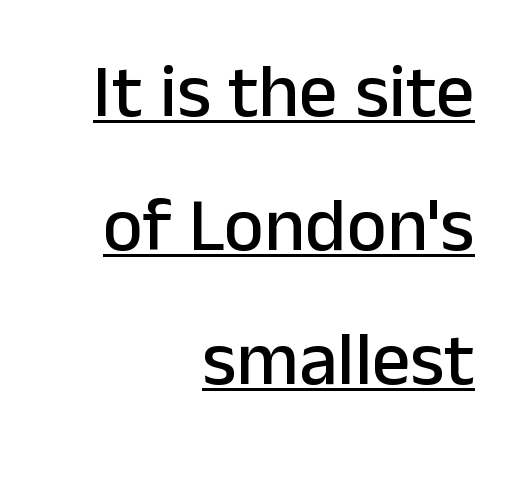
{"serif": "no", "italic": "no", "width": "normal", "stroke_contrast": "low", "x_height": "medium", "monospaced": "no", "underline": "yes", "align": "right", "line_spacing_ratio": 1.76, "letter_spacing": "normal", "letter_spacing_em": 0.0, "glyph_px": 76}
